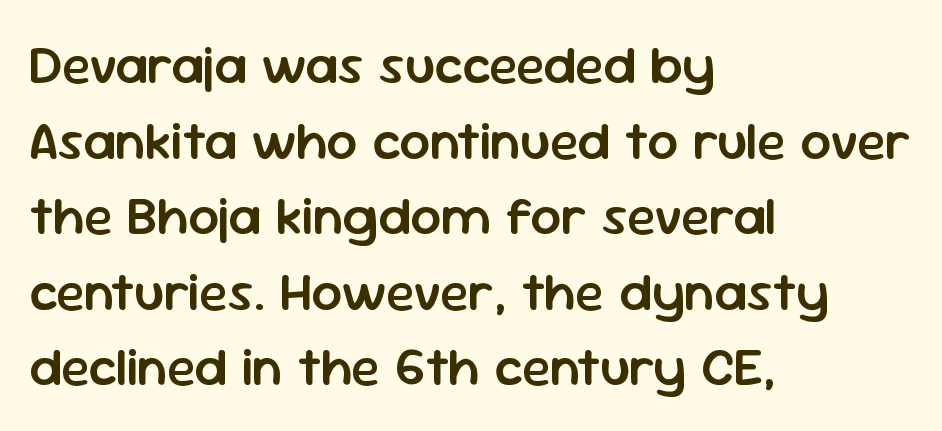
{"serif": "no", "italic": "no", "bold": "semi", "weight": "semibold", "width": "normal", "stroke_contrast": "low", "x_height": "medium", "monospaced": "no", "underline": "no", "align": "left", "line_spacing": "normal", "line_spacing_ratio": 1.4, "letter_spacing": "normal", "letter_spacing_em": 0.0, "glyph_px": 54}
